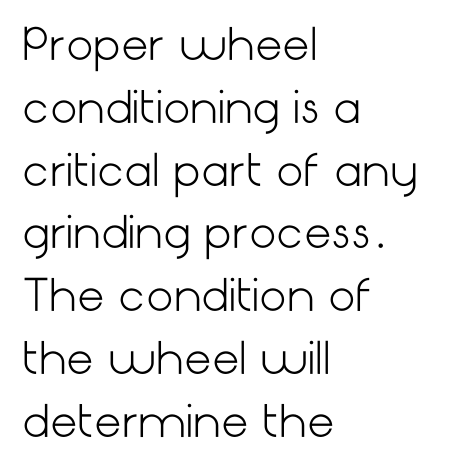
{"serif": "no", "italic": "no", "bold": "no", "weight": "light", "width": "normal", "stroke_contrast": "low", "x_height": "medium", "underline": "no", "align": "left", "line_spacing": "normal", "line_spacing_ratio": 1.46, "letter_spacing": "normal", "letter_spacing_em": 0.0, "glyph_px": 43}
